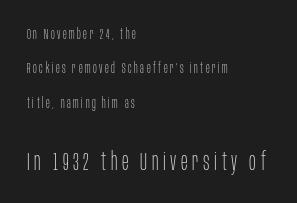
The composition opens small and finishes big. This reads as an unemphasized weight, regular at the heaviest. One-word summary of the alignment: left. Leading is clearly above the norm, producing a sparse column. Posture: straight, roman, zero tilt. Glance below the letters and you will spot only blank space.
